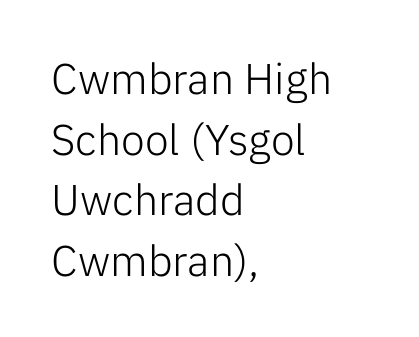
The strokes are not fattened; the text isn't bold. Characters follow at the spacing the type designer built in. Teacher's note: observe the even left margin — that is flush-left alignment. Is this a fixed-width face? No — the glyphs have proportional, varying widths. Rows of type keep a routine distance in the vertical direction.
